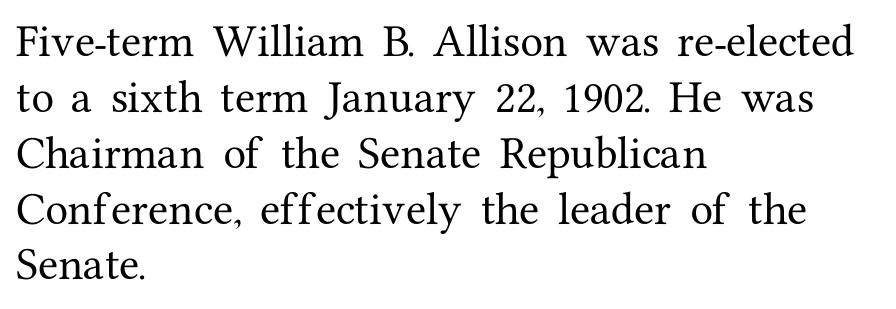
Q: Is the text italic (slanted)? A: No, it is upright.
Q: Is the typeface a serif or a sans-serif typeface? A: Serif.
Q: Is the text underlined? A: No.
Q: How is the paragraph aligned? A: Left-aligned.
Q: Is the spacing between letters normal or unusually wide? A: Normal.
Q: Is the spacing between lines tight, normal or loose? A: Normal.
Q: Width (condensed, normal, or wide)? A: Normal.
Q: Stroke contrast? A: Medium.
Q: x-height? A: Medium.
Q: Monospaced? A: No.
